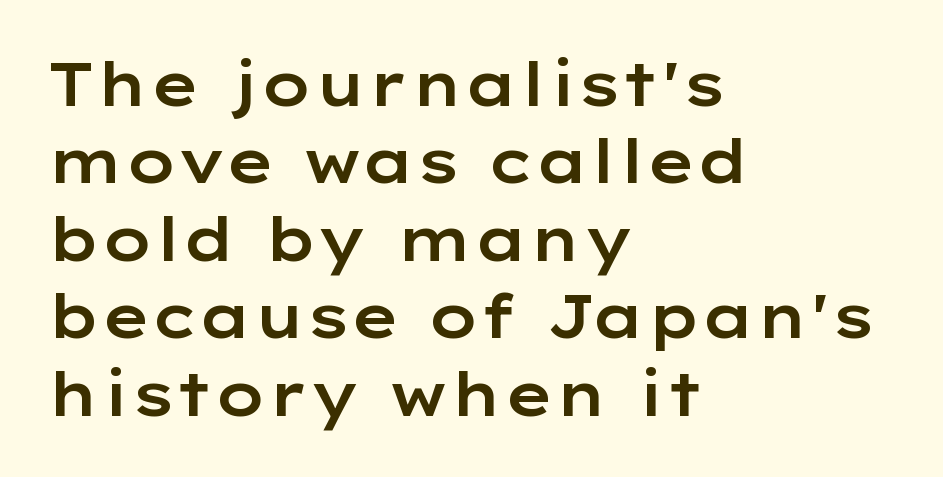
Q: Is the text italic (slanted)? A: No, it is upright.
Q: Is the typeface a serif or a sans-serif typeface? A: Sans-serif.
Q: Is the text underlined? A: No.
Q: How is the paragraph aligned? A: Left-aligned.
Q: Is the spacing between letters normal or unusually wide? A: Normal.
Q: Is the spacing between lines tight, normal or loose? A: Normal.
Q: Width (condensed, normal, or wide)? A: Wide.
Q: Stroke contrast? A: Low.
Q: x-height? A: Medium.
Q: Monospaced? A: No.
